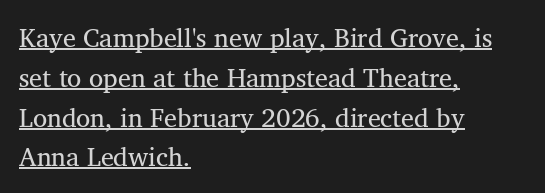
{"italic": "no", "underline": "yes", "align": "left", "line_spacing": "normal", "line_spacing_ratio": 1.53, "letter_spacing": "normal", "letter_spacing_em": 0.0, "glyph_px": 26}
